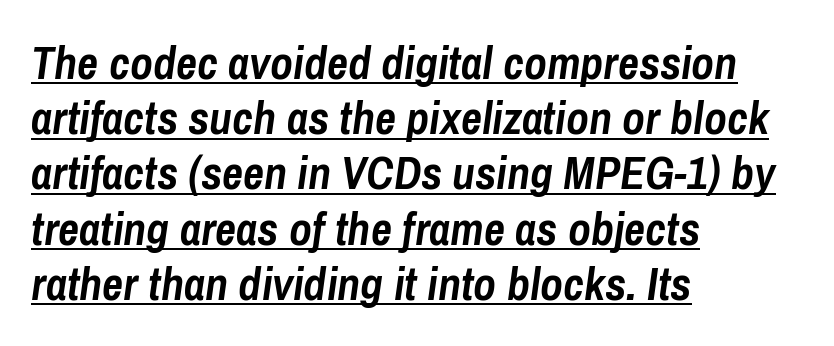
Q: Is the text bold? A: Yes.
Q: Is the text italic (slanted)? A: Yes, it leans right by about 8 degrees.
Q: Is the text underlined? A: Yes.
Q: How is the paragraph aligned? A: Left-aligned.
Q: Is the spacing between letters normal or unusually wide? A: Normal.
Q: Width (condensed, normal, or wide)? A: Condensed.
Q: Stroke contrast? A: Low.
Q: x-height? A: Medium.
Q: Monospaced? A: No.
